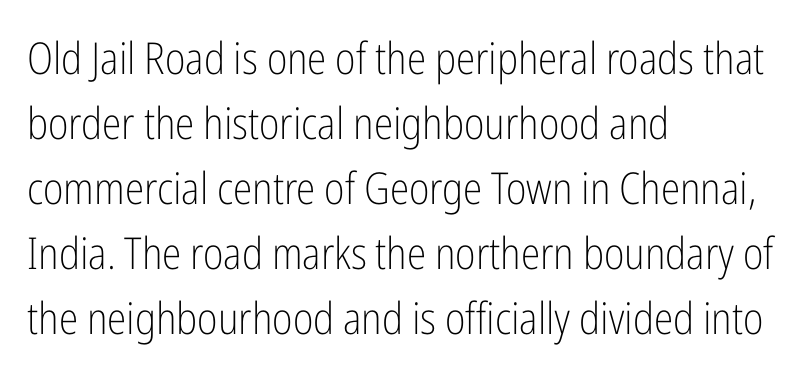
Has an underline been added? It has not. Default kerning and tracking; the words read as compact shapes. This reads as an unemphasized weight, regular at the heaviest. Each letter keeps its own natural width here, so spacing adapts to shape. Reading down the column, the eye jumps a familiar distance to each next line. Unlike a traditional serif, this face leaves its strokes unadorned.
